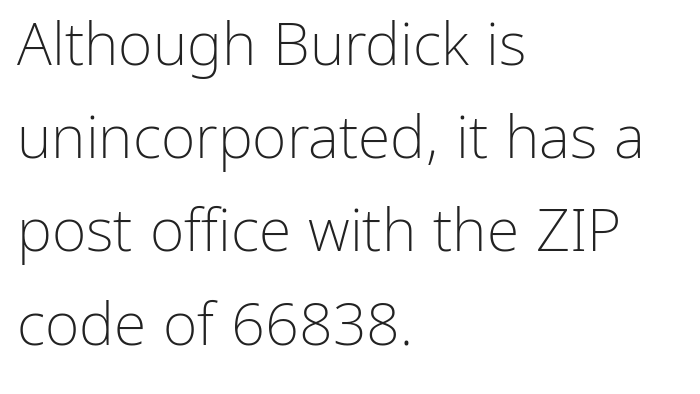
{"serif": "no", "italic": "no", "bold": "no", "weight": "light", "width": "normal", "stroke_contrast": "low", "x_height": "medium", "monospaced": "no", "underline": "no", "align": "left", "line_spacing": "normal", "line_spacing_ratio": 1.58, "letter_spacing": "normal", "letter_spacing_em": 0.0, "glyph_px": 59}
